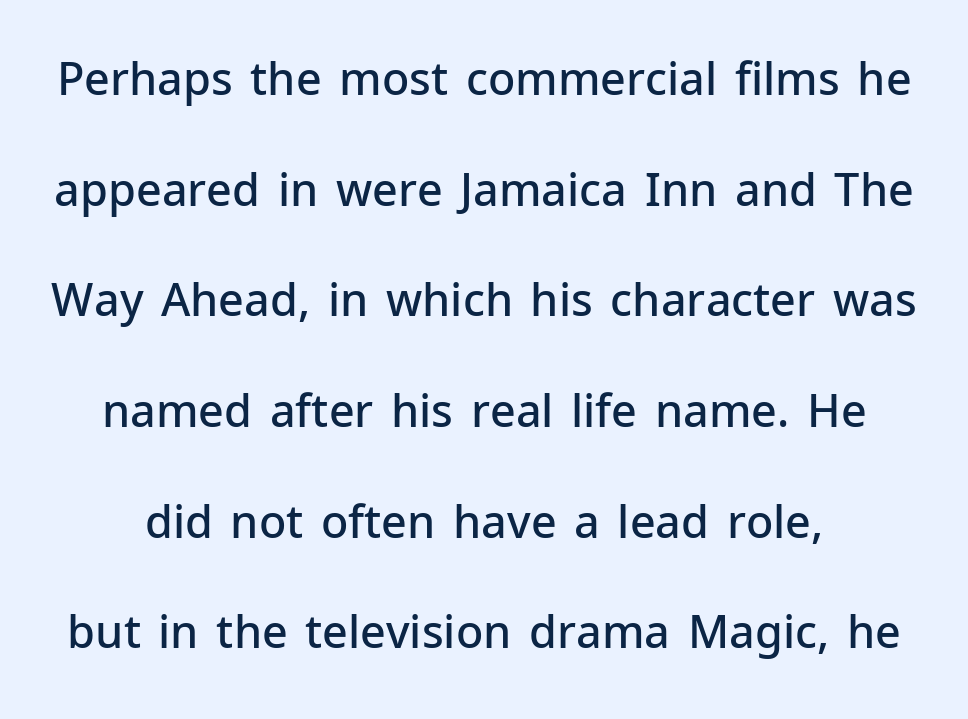
Serif or sans? Sans — the stroke terminals are bare. The passage shown is semibold, sitting just below true bold. Just letters on the line, the space beneath them empty. Loosely led — the rows are spread out. Notice how the stems are strictly vertical — no italics here.
